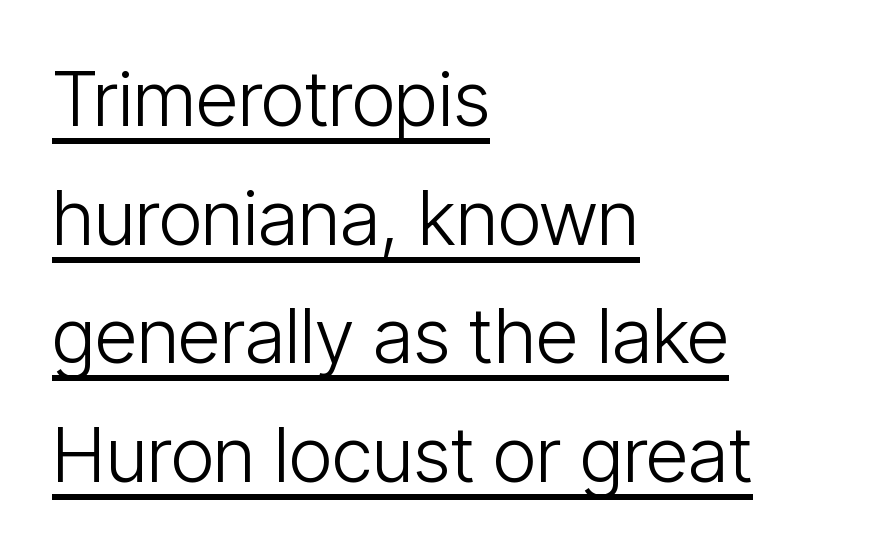
{"serif": "no", "italic": "no", "bold": "no", "weight": "light", "width": "condensed", "stroke_contrast": "low", "x_height": "medium", "monospaced": "no", "underline": "yes", "align": "left", "line_spacing": "normal", "line_spacing_ratio": 1.56, "letter_spacing": "normal", "letter_spacing_em": 0.0, "glyph_px": 76}
